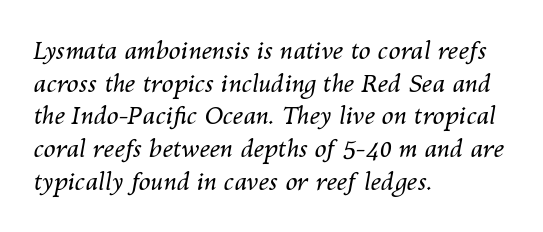
Descenders hang freely into open space. Notice how the passage keeps a crisp vertical edge on the left only. The letterforms sit at book weight or below. Students, note that the glyphs here touch the page at normal intervals. When letters slant like this, we call the style italic. Is there much room between lines? A standard amount, neither cramped nor airy.
